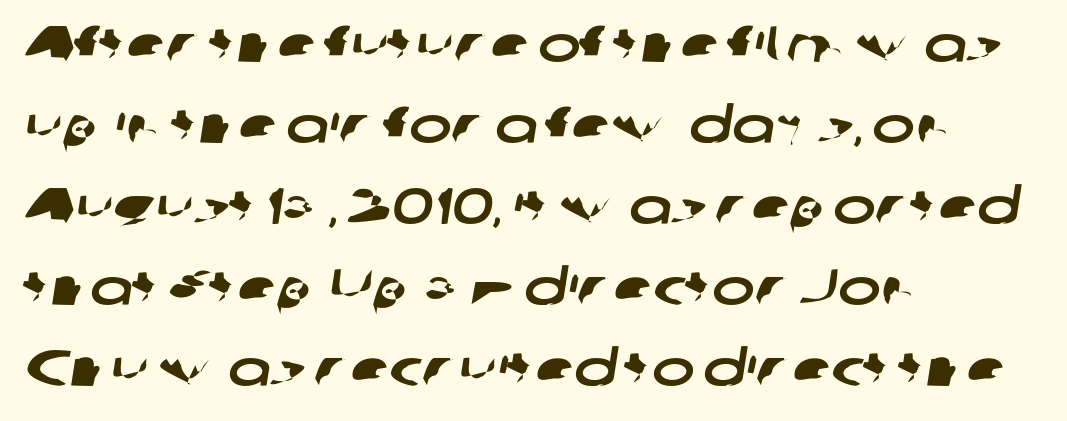
{"serif": "no", "width": "wide", "stroke_contrast": "low", "x_height": "medium", "monospaced": "no", "underline": "no", "align": "left", "line_spacing": "normal", "line_spacing_ratio": 1.59, "letter_spacing": "normal", "letter_spacing_em": 0.0, "glyph_px": 51}
